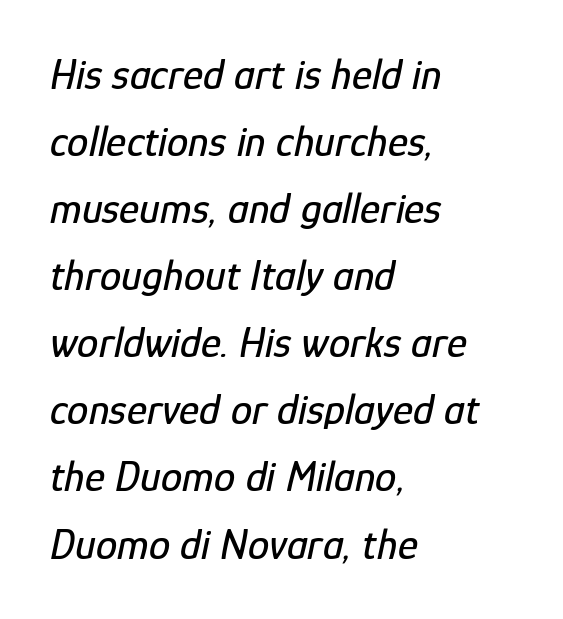
The image shows 43 px condensed type, italic (leaning right); set left-aligned, normal line spacing (1.56x), normal letter spacing, not underlined; low stroke contrast and a medium x-height.
